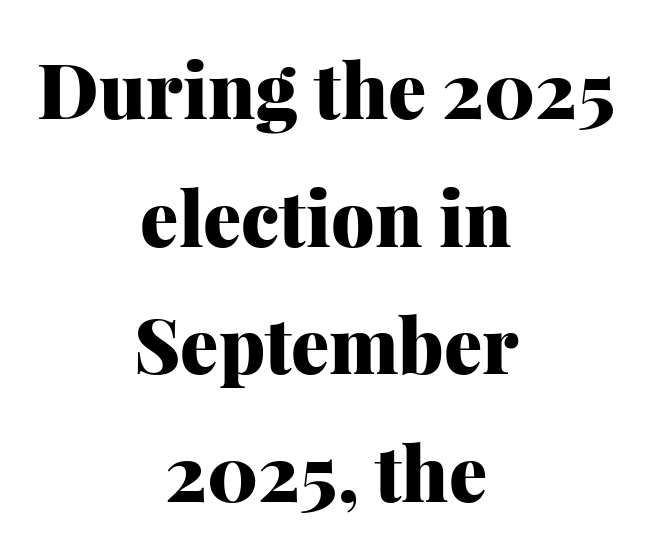
Typeset on center — no edge is straight. I'd describe the lettering as bold — thick and assertive. Nobody drew a line under any word here. The face used here is proportionally spaced, like ordinary book or web type.
